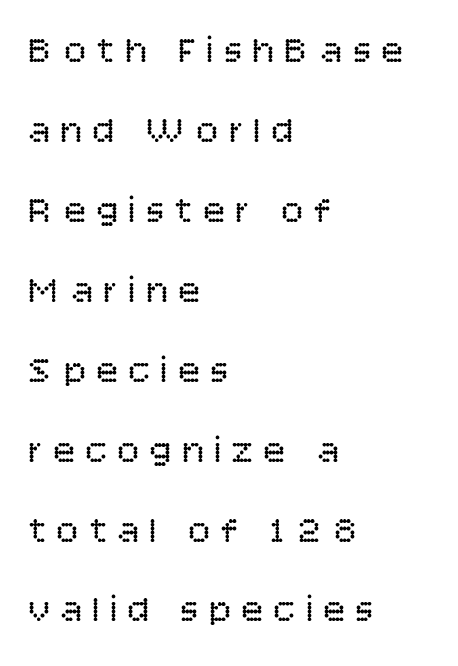
Q: Is the text bold? A: No.
Q: Is the text italic (slanted)? A: No, it is upright.
Q: Is the typeface a serif or a sans-serif typeface? A: Sans-serif.
Q: Is the text underlined? A: No.
Q: How is the paragraph aligned? A: Left-aligned.
Q: Is the spacing between letters normal or unusually wide? A: Unusually wide.
Q: Is the spacing between lines tight, normal or loose? A: Loose.
Q: Width (condensed, normal, or wide)? A: Normal.
Q: Stroke contrast? A: Low.
Q: x-height? A: Large.
Q: Monospaced? A: No.
